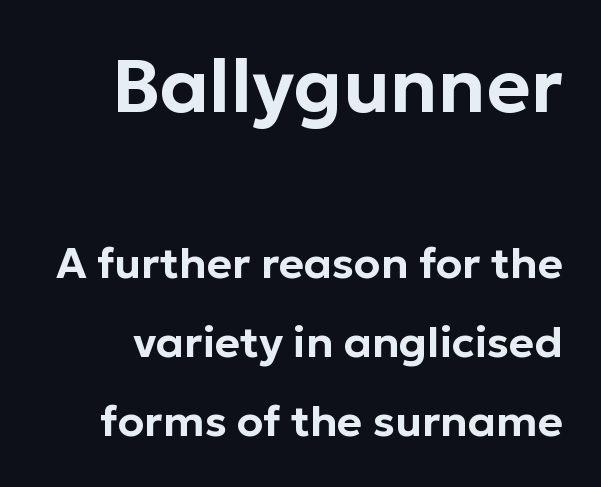
The image shows 75 px sans-serif type, upright; set line spacing 1.84x, normal letter spacing, not underlined; the first (top) block is 1.74x larger; low stroke contrast and a medium x-height.
